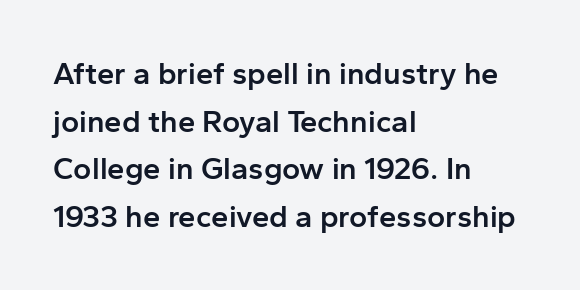
The foot of each line stays bare and open. Note the varied advance widths — an 'i' is clearly narrower than an 'm'. You can tell from the bare stems that sans-serif type was used. Teacher's note: observe the even left margin — that is flush-left alignment. Posture: vertical.
